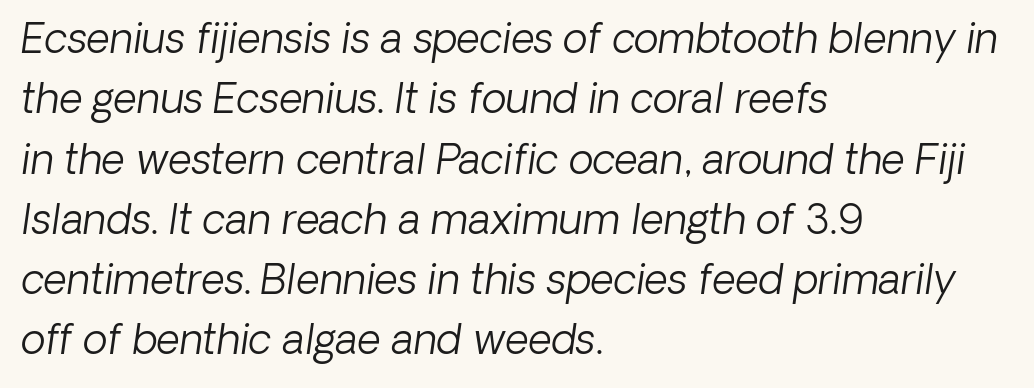
Q: Is the text bold? A: No.
Q: Is the text italic (slanted)? A: Yes, it leans right by about 8 degrees.
Q: Is the text underlined? A: No.
Q: How is the paragraph aligned? A: Left-aligned.
Q: Is the spacing between letters normal or unusually wide? A: Normal.
Q: Is the spacing between lines tight, normal or loose? A: Normal.
Q: Width (condensed, normal, or wide)? A: Normal.
Q: Stroke contrast? A: Low.
Q: x-height? A: Medium.
Q: Monospaced? A: No.
